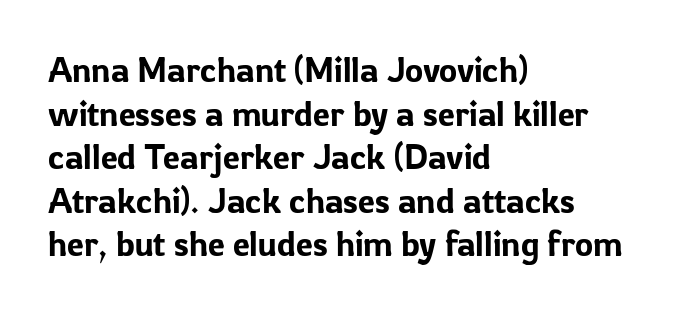
The image shows 34 px sans-serif type, upright; set left-aligned, normal line spacing (1.28x), normal letter spacing, not underlined; low stroke contrast and a medium x-height.
